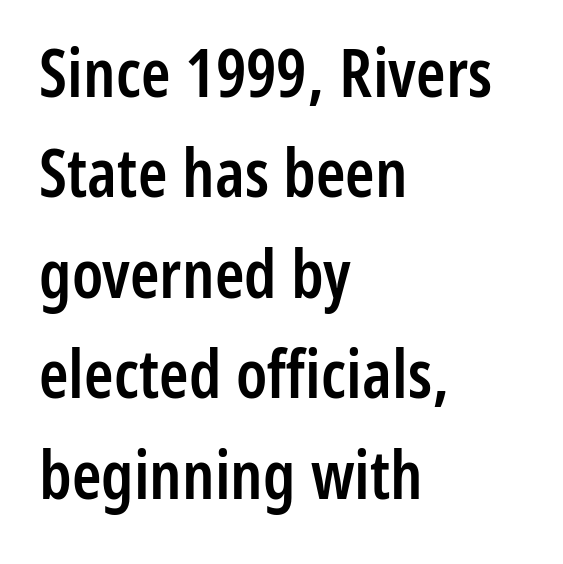
{"serif": "no", "italic": "no", "bold": "semi", "weight": "semibold", "width": "condensed", "stroke_contrast": "low", "x_height": "medium", "monospaced": "no", "underline": "no", "align": "left", "line_spacing": "normal", "line_spacing_ratio": 1.5, "letter_spacing": "normal", "letter_spacing_em": 0.0, "glyph_px": 67}
